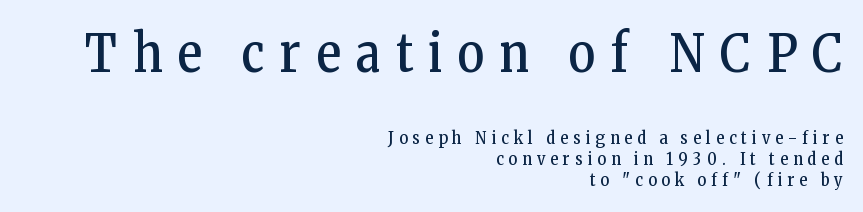
The image shows 52 px regular-weight, condensed serif type, upright; set right-aligned, normal line spacing (1.25x), unusually wide letter spacing (+0.3 em), not underlined; the first (top) block is 3.06x larger; low stroke contrast and a medium x-height.
